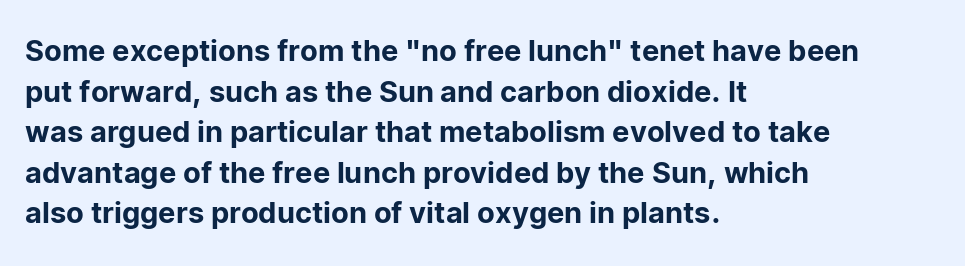
Casual observation: everything's shoved over to the left. Short note: letters normally spaced. Rule under the text: the space is simply empty. Reading down the column, the eye jumps a familiar distance to each next line. Note the varied advance widths — an 'i' is clearly narrower than an 'm'. This sample uses an upright cut, with every glyph sitting square on the baseline.
